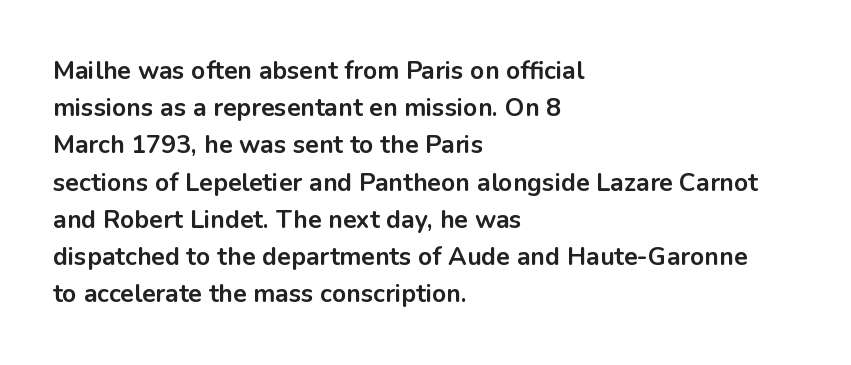
The image shows 25 px bold type, upright; set left-aligned, normal line spacing (1.49x), normal letter spacing, not underlined.
